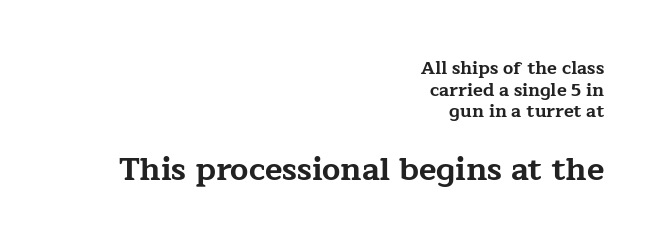
The image shows 32 px bold, wide serif type, upright; set right-aligned, line spacing 1.2x, normal letter spacing, not underlined; the second (bottom) block is 1.78x larger; low stroke contrast and a medium x-height.
